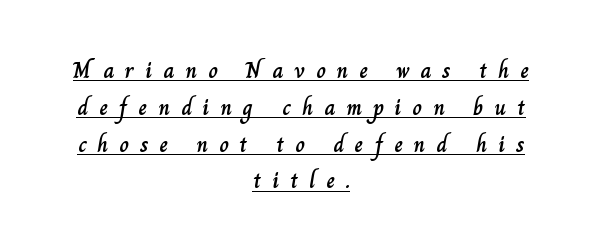
The image shows 23 px text type; set centered, normal line spacing (1.6x), unusually wide letter spacing (+0.48 em), underlined.
